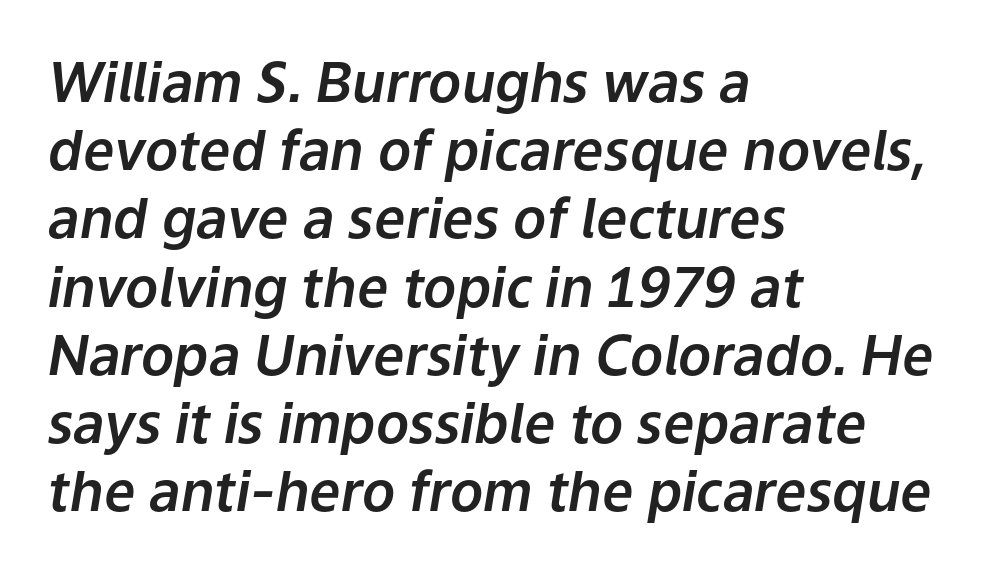
The image shows 55 px text type, italic (leaning right); set left-aligned, line spacing 1.24x, normal letter spacing, not underlined; low stroke contrast and a medium x-height.
